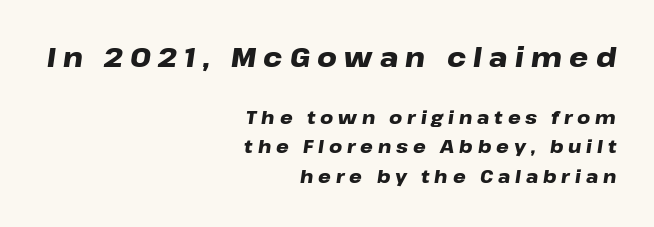
This sample uses an oblique cut, with every glyph tilted off the vertical. Reading down the block, your eye finds every line finishing at a fixed right position. Students, observe: this is what conventionally led text looks like. Is the letter spacing exaggerated? Yes — the characters are pushed far apart.
